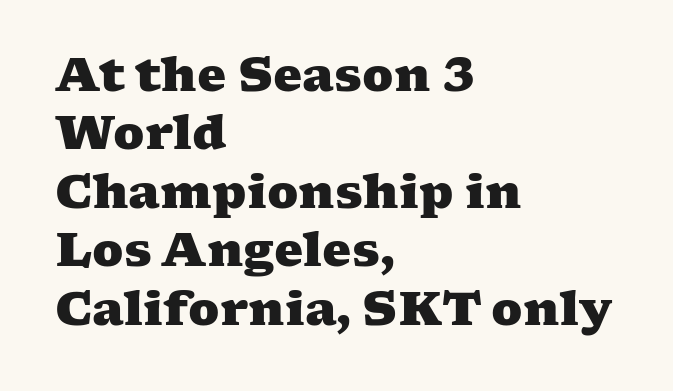
{"serif": "yes", "bold": "yes", "weight": "heavy", "width": "wide", "stroke_contrast": "medium", "x_height": "medium", "monospaced": "no", "underline": "no", "align": "left", "line_spacing": "normal", "line_spacing_ratio": 1.27, "letter_spacing": "normal", "letter_spacing_em": 0.0, "glyph_px": 46}
